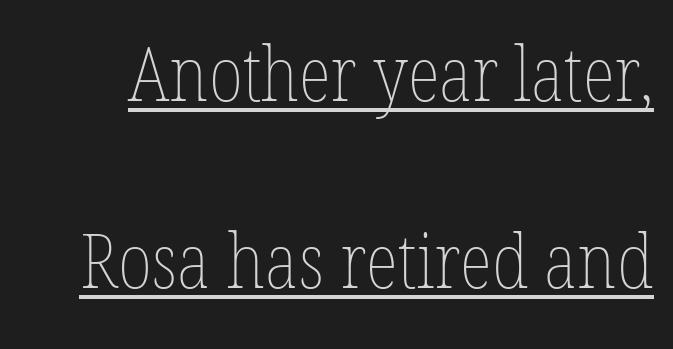
Between one letter and the next there's only the usual sliver of space. No letter is thick-stroked: the sample isn't bold. The space between consecutive lines is lavish. Each letter keeps its own natural width here, so spacing adapts to shape. It's the straight-up-and-down kind of type.
